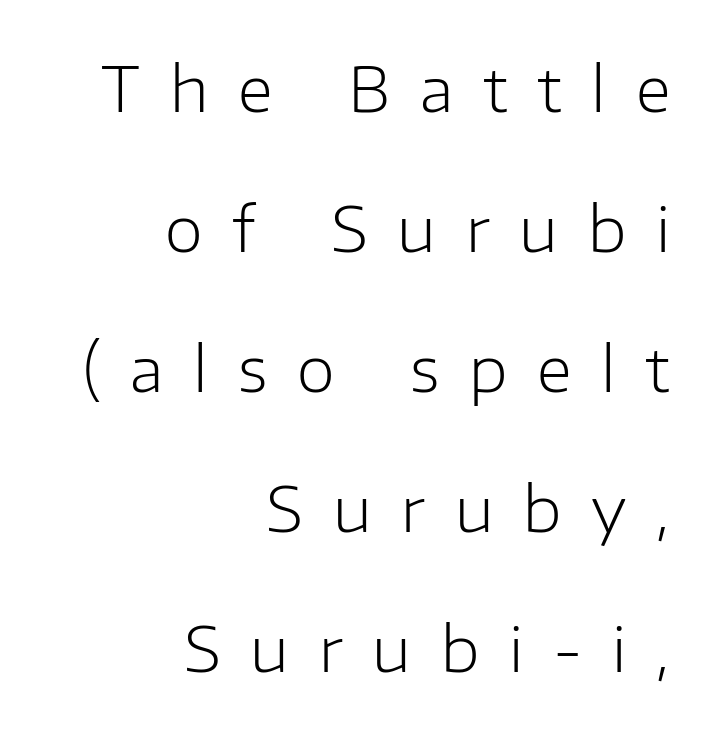
Only glyphs here, with clear space below each row. Typographically, this falls in the sans-serif category. The letters stand straight up with perfectly vertical stems. Characters follow at a spacing far wider than the type designer built in. Horizontal alignment here is rightward, an uncommon choice for prose. The line-height multiplier appears high, well above default.
